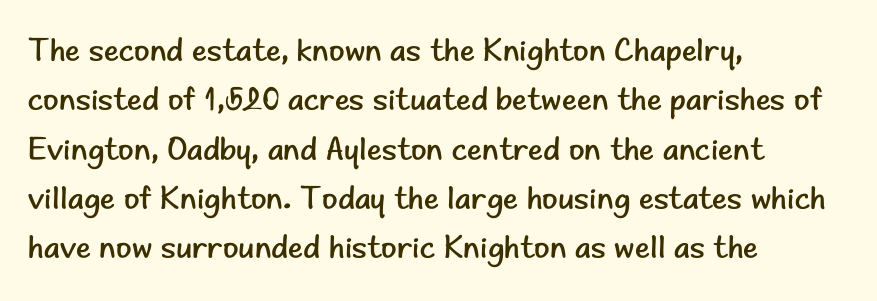
Q: Is the text bold? A: No.
Q: Is the text italic (slanted)? A: No, it is upright.
Q: Is the typeface a serif or a sans-serif typeface? A: Sans-serif.
Q: Is the text underlined? A: No.
Q: How is the paragraph aligned? A: Left-aligned.
Q: Is the spacing between letters normal or unusually wide? A: Normal.
Q: Is the spacing between lines tight, normal or loose? A: Normal.
Q: Width (condensed, normal, or wide)? A: Normal.
Q: Stroke contrast? A: Low.
Q: x-height? A: Small.
Q: Monospaced? A: No.
